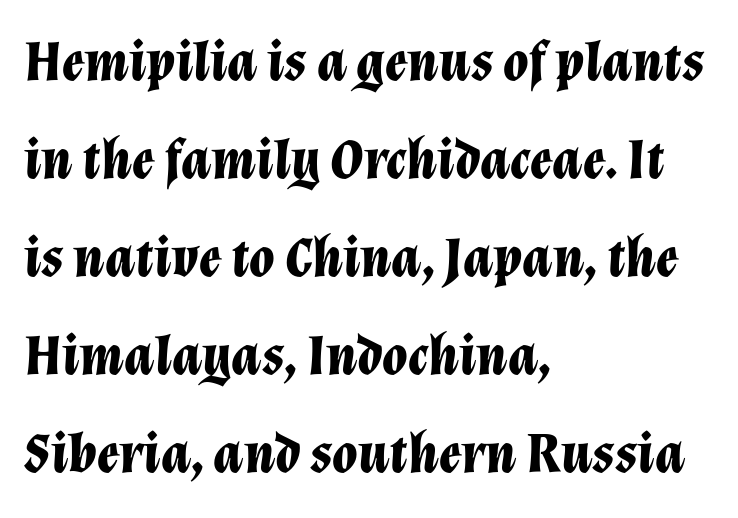
Q: Is the text bold? A: Yes.
Q: Is the text italic (slanted)? A: Yes, it leans right by about 12 degrees.
Q: Is the text underlined? A: No.
Q: How is the paragraph aligned? A: Left-aligned.
Q: Is the spacing between letters normal or unusually wide? A: Normal.
Q: Is the spacing between lines tight, normal or loose? A: Normal.
Q: Width (condensed, normal, or wide)? A: Normal.
Q: Stroke contrast? A: Low.
Q: x-height? A: Medium.
Q: Monospaced? A: No.
